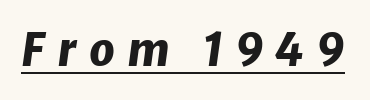
{"italic": "yes", "lean": "right", "slant_degrees": 8, "bold": "yes", "weight": "heavy", "width": "normal", "stroke_contrast": "low", "x_height": "medium", "monospaced": "no", "underline": "yes", "letter_spacing": "wide", "letter_spacing_em": 0.27, "glyph_px": 45}
